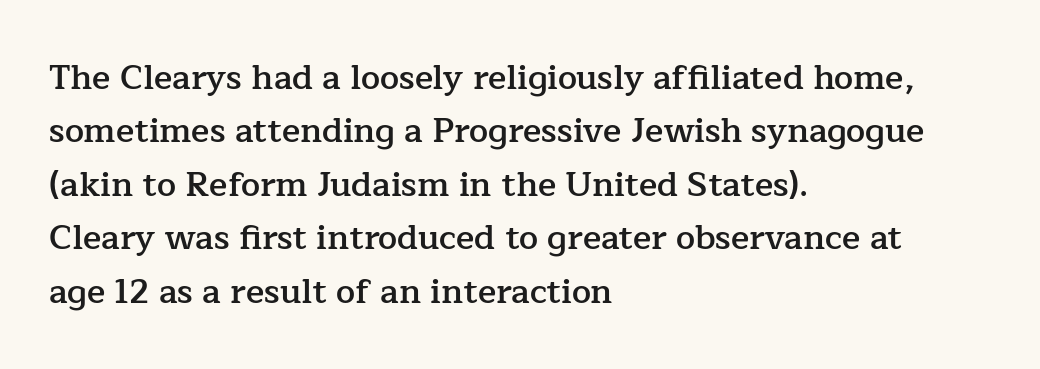
The image shows 34 px semibold serif type, upright; set left-aligned, normal line spacing (1.57x), normal letter spacing, not underlined; low stroke contrast and a medium x-height.
